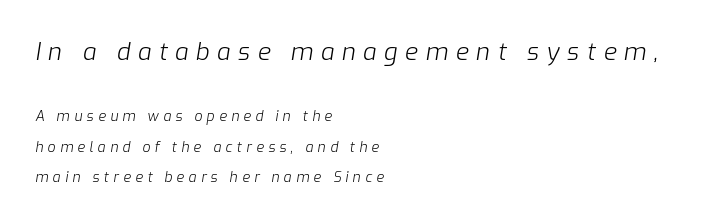
All the whitespace from short lines collects on the right. The gap between lines stays unmarked. The specimen reads as italic at a glance. The face used here is rendered with a markedly widened letterfit.
